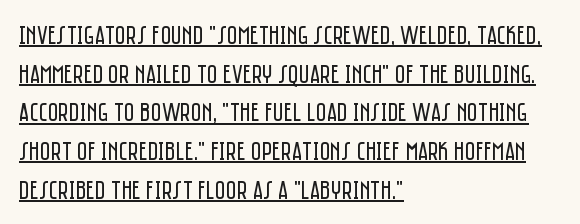
Ink coverage per letter is moderate at most. You can see a thin bar hugging the bottom of the glyphs. Every row of glyphs begins at an identical x-position on the left. The block of text has a typical density, with ordinary space between rows. No italicization has been applied; the sample stays upright.
